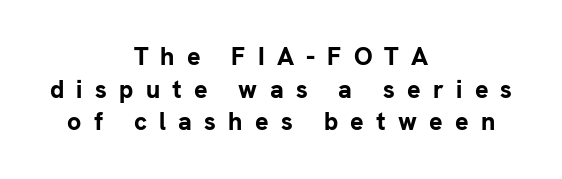
Upright lettering throughout. The tracking reads as deliberately expanded to a designer's eye. This rendering uses center alignment, leaving both contours irregular but symmetric. Stroke thickness is high; the sample reads as a true bold. Descender tails drop into unmarked territory. Honestly, the row spacing looks completely unremarkable.
